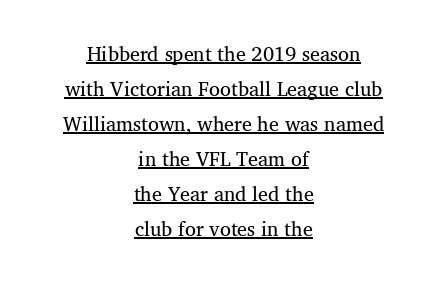
{"underline": "yes", "align": "center", "line_spacing_ratio": 1.75, "letter_spacing": "normal", "letter_spacing_em": 0.0, "glyph_px": 20}
